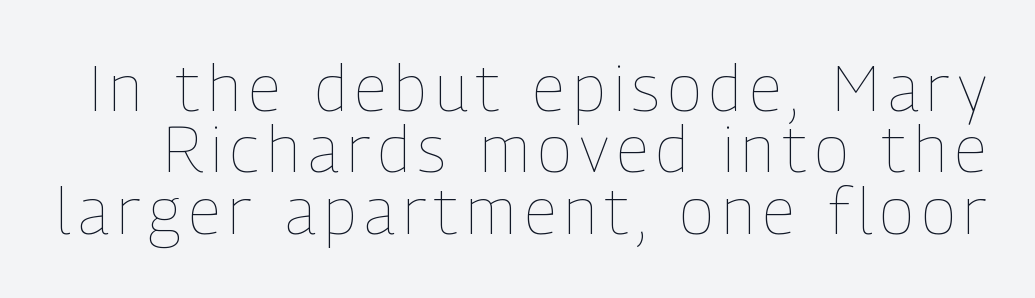
The letters advance in unequal steps, a hallmark of proportional type. Unmarked baselines from the first word to the last. Designer's note — italics off, roman on. The letterforms sit at book weight or below. Quick note: interline space is minimal.
